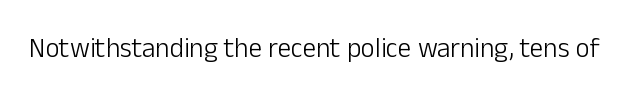
Q: Is the text bold? A: No.
Q: Is the text italic (slanted)? A: No, it is upright.
Q: Is the text underlined? A: No.
Q: Is the spacing between letters normal or unusually wide? A: Normal.
